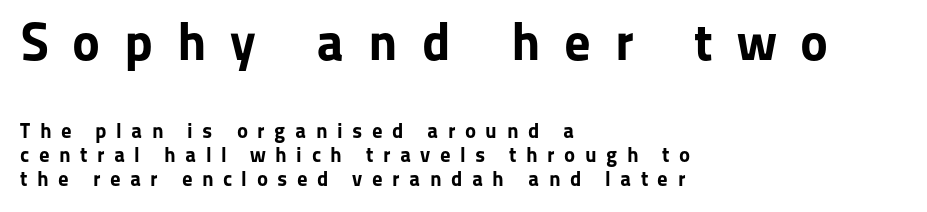
Note the varied advance widths — an 'i' is clearly narrower than an 'm'. The words here are not underlined. Each letter's strokes conclude bluntly, with no projecting serifs. Vertical spacing — tight. Is the lower block the larger one? No — the upper block carries the bigger type. The typography opts for an upright posture over an oblique one.
